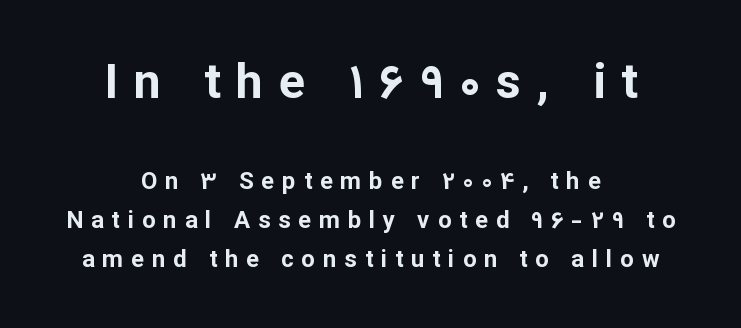
Q: Is the text bold? A: Yes.
Q: Is the text italic (slanted)? A: No, it is upright.
Q: Is the typeface a serif or a sans-serif typeface? A: Sans-serif.
Q: Is the text underlined? A: No.
Q: How is the paragraph aligned? A: Centered.
Q: Is the spacing between letters normal or unusually wide? A: Unusually wide.
Q: Is the spacing between lines tight, normal or loose? A: Normal.
Q: Which block of text is set in a larger size, the first (top) or the second (bottom)? A: The first (top) one.
Q: Width (condensed, normal, or wide)? A: Normal.
Q: Stroke contrast? A: Low.
Q: x-height? A: Medium.
Q: Monospaced? A: No.
